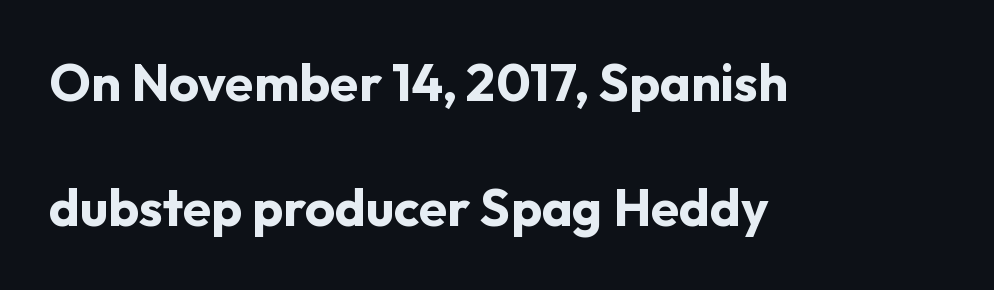
Any mark beneath the type? The region is blank. This sample uses an upright cut, with every glyph sitting square on the baseline. The letters carry no serifs — their stems end cleanly without finishing strokes. This sample has the flowing, uneven cadence of proportional lettering.
